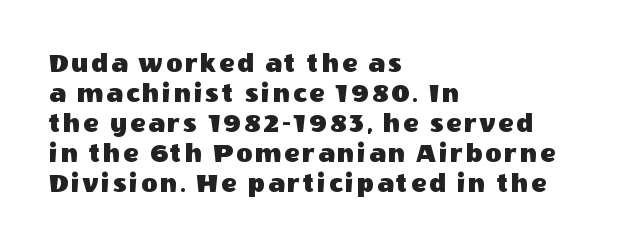
Q: Is the text italic (slanted)? A: No, it is upright.
Q: Is the typeface a serif or a sans-serif typeface? A: Sans-serif.
Q: Is the text underlined? A: No.
Q: How is the paragraph aligned? A: Left-aligned.
Q: Is the spacing between lines tight, normal or loose? A: Tight.
Q: Width (condensed, normal, or wide)? A: Normal.
Q: x-height? A: Large.
Q: Monospaced? A: No.
